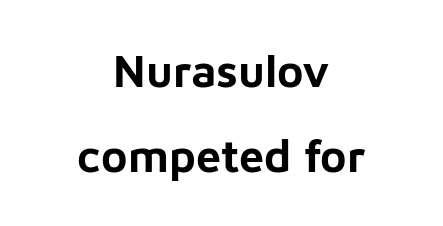
Q: Is the text bold? A: Yes.
Q: Is the text italic (slanted)? A: No, it is upright.
Q: Is the typeface a serif or a sans-serif typeface? A: Sans-serif.
Q: Is the text underlined? A: No.
Q: How is the paragraph aligned? A: Centered.
Q: Is the spacing between letters normal or unusually wide? A: Normal.
Q: Is the spacing between lines tight, normal or loose? A: Loose.
Q: Width (condensed, normal, or wide)? A: Normal.
Q: Stroke contrast? A: Low.
Q: x-height? A: Medium.
Q: Monospaced? A: No.
